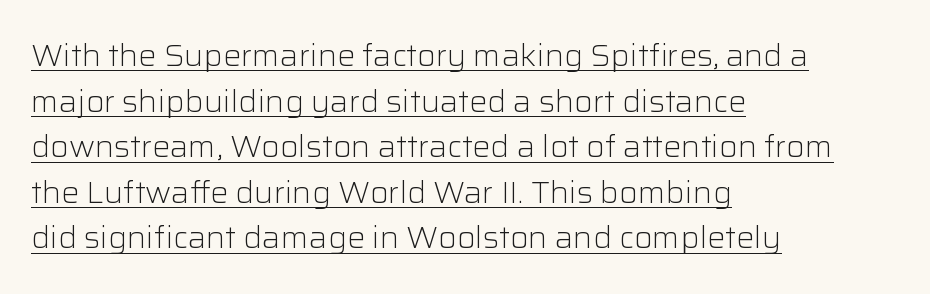
The image shows 30 px light sans-serif type, upright; set left-aligned, normal line spacing (1.52x), normal letter spacing, underlined; low stroke contrast and a medium x-height.
